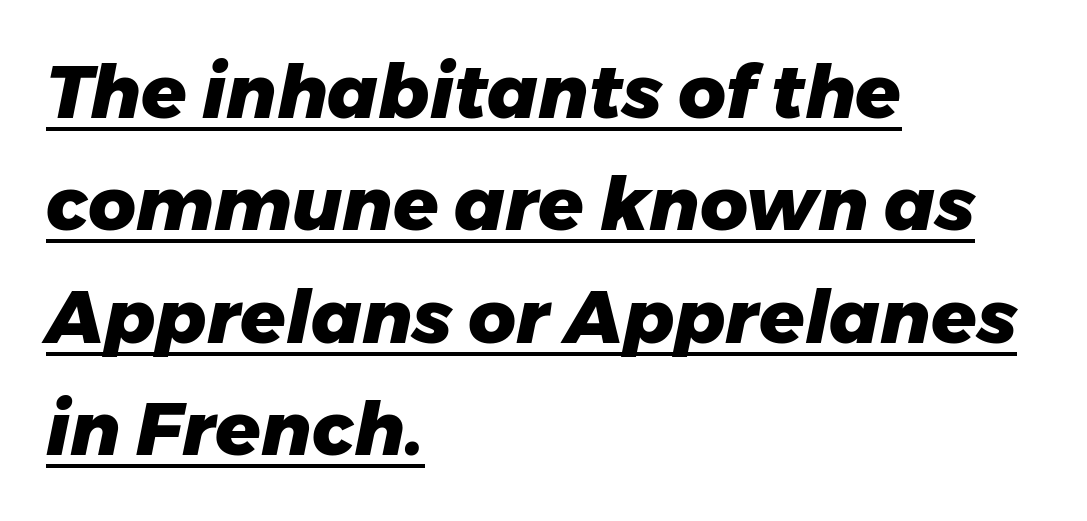
{"italic": "yes", "lean": "right", "slant_degrees": 11, "bold": "yes", "weight": "heavy", "width": "normal", "stroke_contrast": "low", "x_height": "medium", "monospaced": "no", "underline": "yes", "align": "left", "line_spacing": "normal", "line_spacing_ratio": 1.52, "letter_spacing": "normal", "letter_spacing_em": 0.0, "glyph_px": 74}
